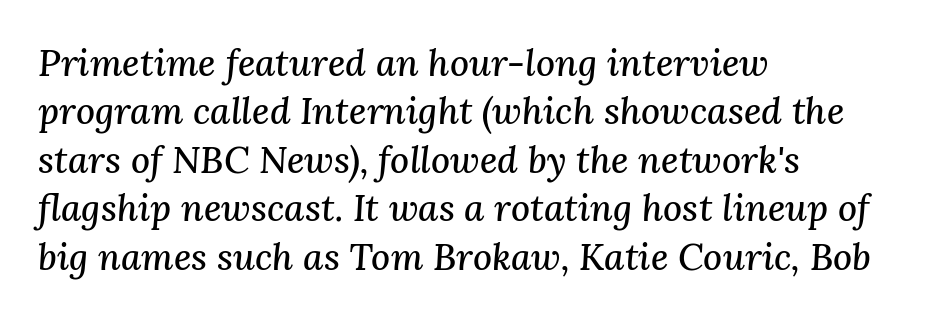
Q: Is the text italic (slanted)? A: Yes, it leans right by about 3 degrees.
Q: Is the typeface a serif or a sans-serif typeface? A: Serif.
Q: Is the text underlined? A: No.
Q: How is the paragraph aligned? A: Left-aligned.
Q: Is the spacing between letters normal or unusually wide? A: Normal.
Q: Is the spacing between lines tight, normal or loose? A: Normal.
Q: Width (condensed, normal, or wide)? A: Normal.
Q: Stroke contrast? A: Medium.
Q: x-height? A: Medium.
Q: Monospaced? A: No.
